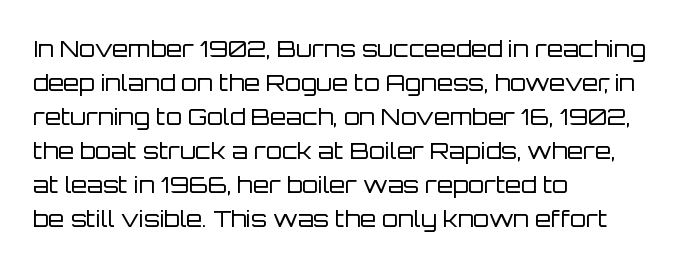
Q: Is the text bold? A: No.
Q: Is the text italic (slanted)? A: No, it is upright.
Q: Is the text underlined? A: No.
Q: How is the paragraph aligned? A: Left-aligned.
Q: Is the spacing between letters normal or unusually wide? A: Normal.
Q: Is the spacing between lines tight, normal or loose? A: Normal.
